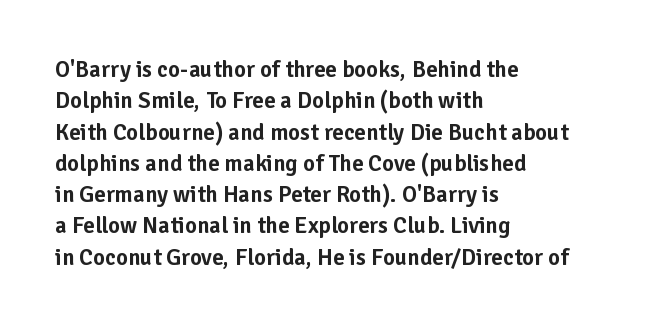
Q: Is the text italic (slanted)? A: No, it is upright.
Q: Is the text underlined? A: No.
Q: How is the paragraph aligned? A: Left-aligned.
Q: Is the spacing between letters normal or unusually wide? A: Normal.
Q: Is the spacing between lines tight, normal or loose? A: Normal.
